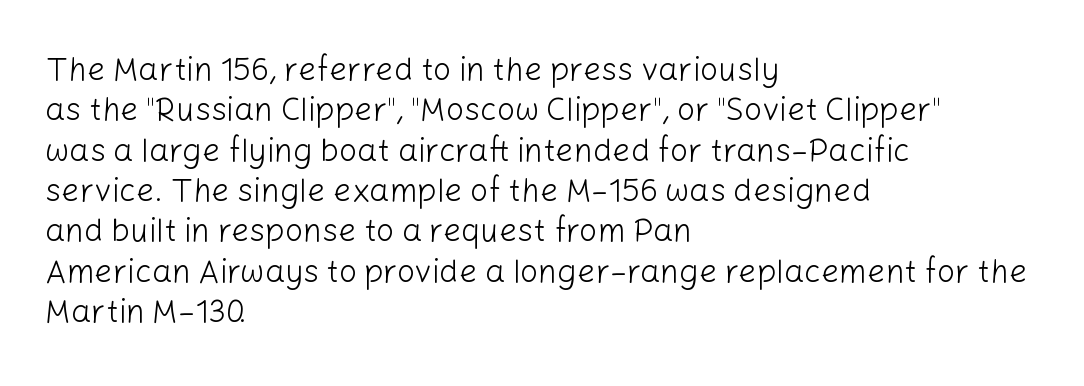
A typesetter would mark this as roman, not italic. The rendering uses natural spacing where letterforms have individual widths. The space beneath each line is pristine and unruled. This rendering employs a face without finishing strokes, i.e., a sans-serif. Compared with typical body copy, the letter spacing here is the same.
